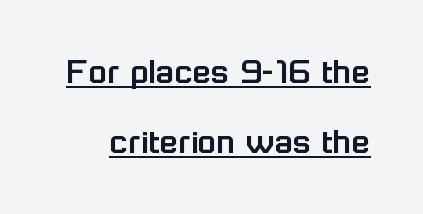
Note the varied advance widths — an 'i' is clearly narrower than an 'm'. The type is set solid horizontally, with unmodified tracking. In terms of letterform style, serifs are entirely absent. Posture: vertical. Has an underline been added? It has.
